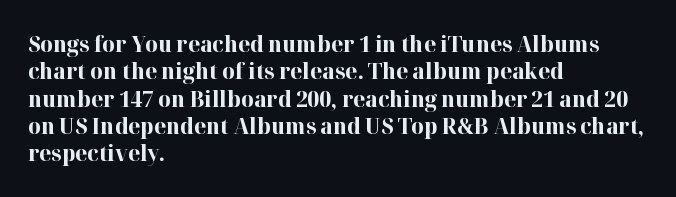
The image shows 22 px bold type, upright; set left-aligned, line spacing 1.24x, normal letter spacing, not underlined.
